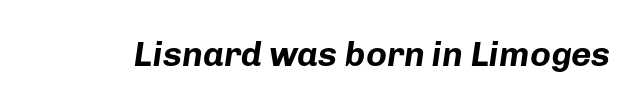
{"italic": "yes", "lean": "right", "slant_degrees": 8, "bold": "yes", "weight": "bold", "width": "normal", "stroke_contrast": "low", "x_height": "medium", "monospaced": "no", "underline": "no", "letter_spacing": "normal", "letter_spacing_em": 0.0, "glyph_px": 35}
